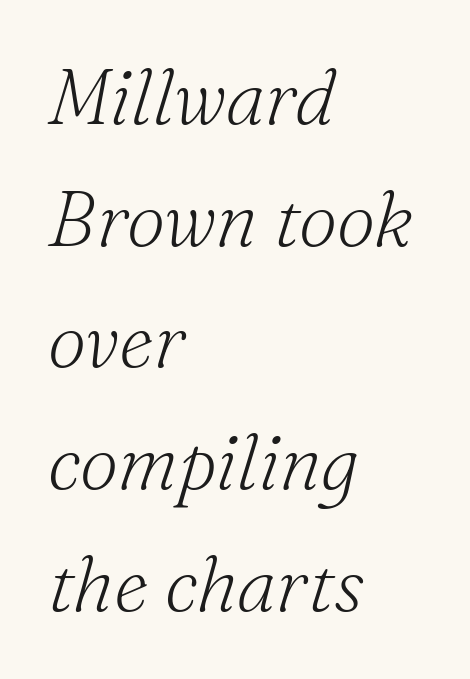
Q: Is the text bold? A: No.
Q: Is the text italic (slanted)? A: Yes, it leans right by about 16 degrees.
Q: Is the typeface a serif or a sans-serif typeface? A: Serif.
Q: Is the text underlined? A: No.
Q: How is the paragraph aligned? A: Left-aligned.
Q: Is the spacing between letters normal or unusually wide? A: Normal.
Q: Is the spacing between lines tight, normal or loose? A: Normal.
Q: Width (condensed, normal, or wide)? A: Normal.
Q: Stroke contrast? A: Medium.
Q: x-height? A: Small.
Q: Monospaced? A: No.
